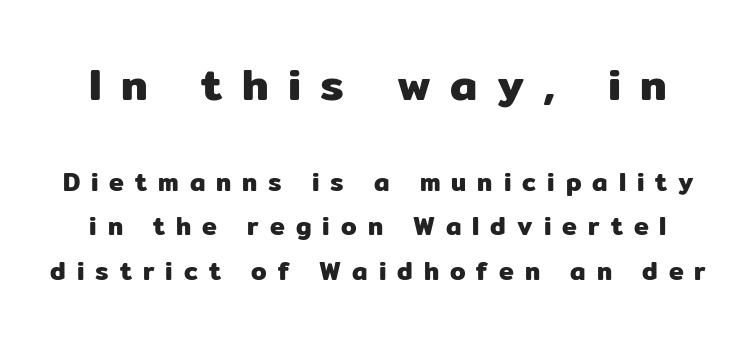
{"serif": "no", "italic": "no", "width": "normal", "stroke_contrast": "low", "x_height": "medium", "monospaced": "no", "underline": "no", "line_spacing_ratio": 1.77, "letter_spacing": "wide", "letter_spacing_em": 0.44, "larger_block": "first", "size_ratio": 1.76, "glyph_px": 44}
